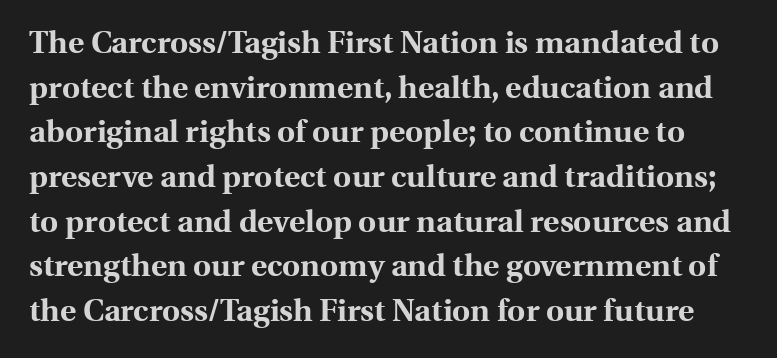
Here the glyphs are tracked normally, forming tight word shapes. The line-height multiplier appears to be the usual default. In terms of posture, this sample is upright. Is this a fixed-width face? No — the glyphs have proportional, varying widths.
